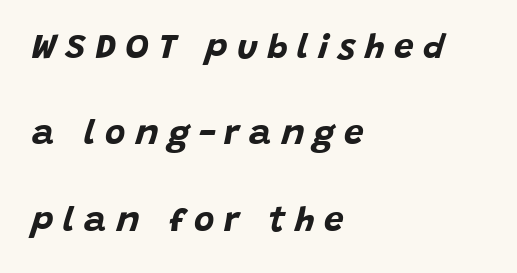
Q: Is the text bold? A: Yes.
Q: Is the text italic (slanted)? A: Yes, it leans right by about 15 degrees.
Q: Is the text underlined? A: No.
Q: How is the paragraph aligned? A: Left-aligned.
Q: Is the spacing between letters normal or unusually wide? A: Unusually wide.
Q: Is the spacing between lines tight, normal or loose? A: Loose.
Q: Width (condensed, normal, or wide)? A: Normal.
Q: Stroke contrast? A: Low.
Q: x-height? A: Large.
Q: Monospaced? A: No.
